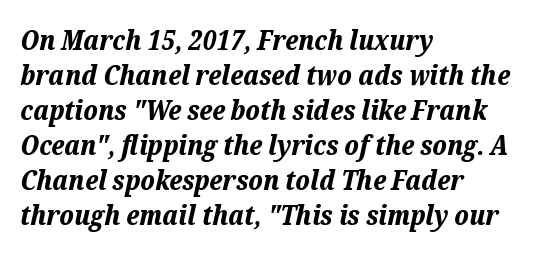
Q: Is the text bold? A: Yes.
Q: Is the text italic (slanted)? A: Yes, it leans right by about 12 degrees.
Q: Is the text underlined? A: No.
Q: How is the paragraph aligned? A: Left-aligned.
Q: Is the spacing between letters normal or unusually wide? A: Normal.
Q: Is the spacing between lines tight, normal or loose? A: Normal.
Q: Width (condensed, normal, or wide)? A: Normal.
Q: Stroke contrast? A: Low.
Q: x-height? A: Medium.
Q: Monospaced? A: No.
